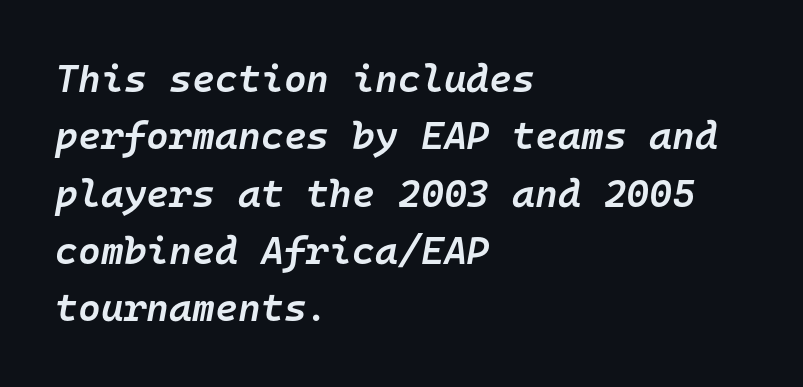
Q: Is the text bold? A: Semi-bold.
Q: Is the text italic (slanted)? A: Yes, it leans right by about 10 degrees.
Q: Is the text underlined? A: No.
Q: How is the paragraph aligned? A: Left-aligned.
Q: Is the spacing between letters normal or unusually wide? A: Normal.
Q: Is the spacing between lines tight, normal or loose? A: Normal.
Q: Width (condensed, normal, or wide)? A: Normal.
Q: Stroke contrast? A: Low.
Q: x-height? A: Medium.
Q: Monospaced? A: Yes.
